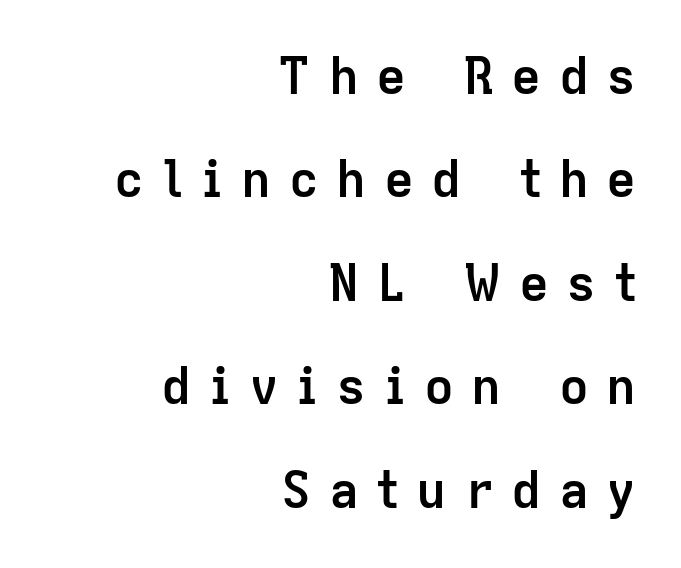
The image shows 50 px semibold sans-serif type, upright; set right-aligned, loose line spacing (2.07x), unusually wide letter spacing (+0.35 em), not underlined; low stroke contrast and a medium x-height.
